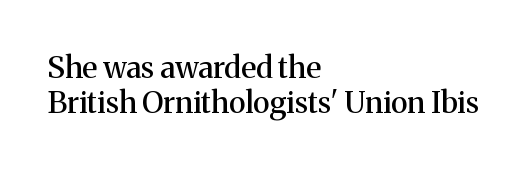
A typesetter would call this zero additional tracking. Leftover space on each line is placed entirely after the last word. Bare-footed words on every line. Serif or sans? Serif — the stroke terminals have little feet. Do the characters align in a grid? No, the font is proportional. It's the straight-up-and-down kind of type.
